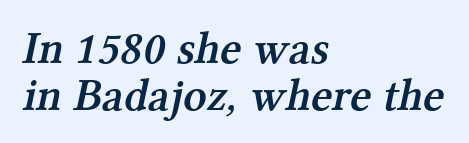
{"serif": "yes", "bold": "semi", "weight": "semibold", "width": "normal", "stroke_contrast": "medium", "x_height": "medium", "monospaced": "no", "underline": "no", "align": "left", "line_spacing": "tight", "line_spacing_ratio": 1.02, "letter_spacing": "normal", "letter_spacing_em": 0.0, "glyph_px": 46}
